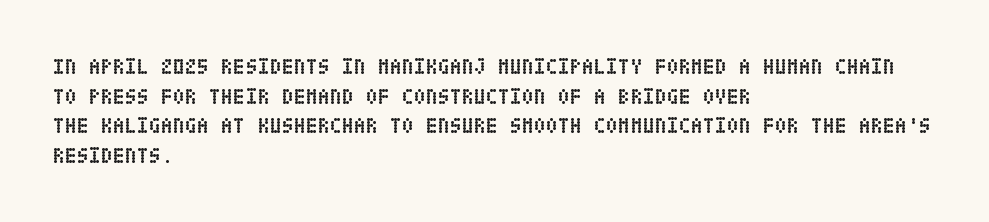
{"italic": "no", "bold": "yes", "underline": "no", "align": "left", "line_spacing": "normal", "line_spacing_ratio": 1.35, "letter_spacing": "normal", "letter_spacing_em": 0.0, "glyph_px": 22}
